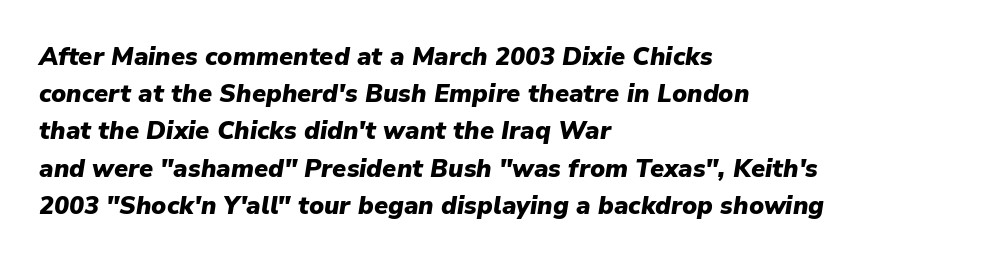
The font's italic variant was chosen for this text. The paragraph shown leans on its left margin. A normal amount of white space separates one row of letters from the next. Lines of text with bare space underneath. Words appear dense and cohesive because spacing is normal. Stroke thickness is high; the sample reads as a true bold.
